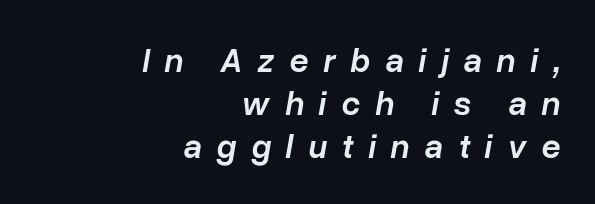
The letters are slanted; this is an italic face. The letters advance in unequal steps, a hallmark of proportional type. Interline gaps are of average width in this sample. The lines are quadded right.
